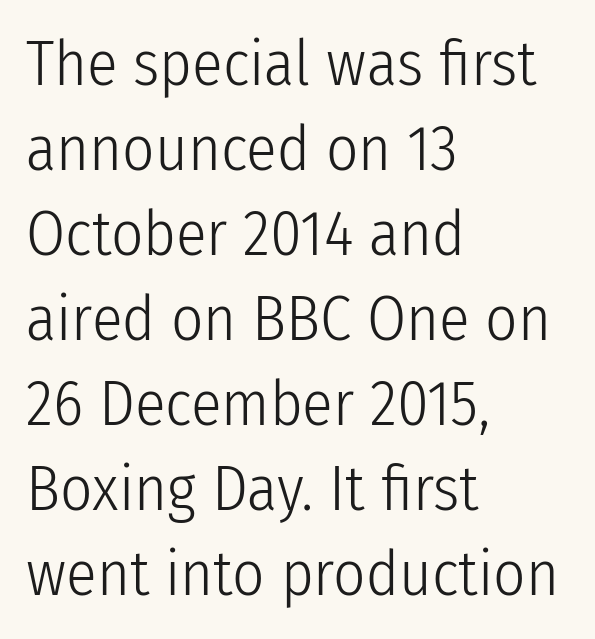
Honestly, the letter spacing is just normal — you wouldn't notice it. One-word summary of the alignment: left. Weight: regular or lighter. Spacing verdict: proportional, widths tailored to each character. The letters stand straight up with perfectly vertical stems. Quick note: interline space is typical.
